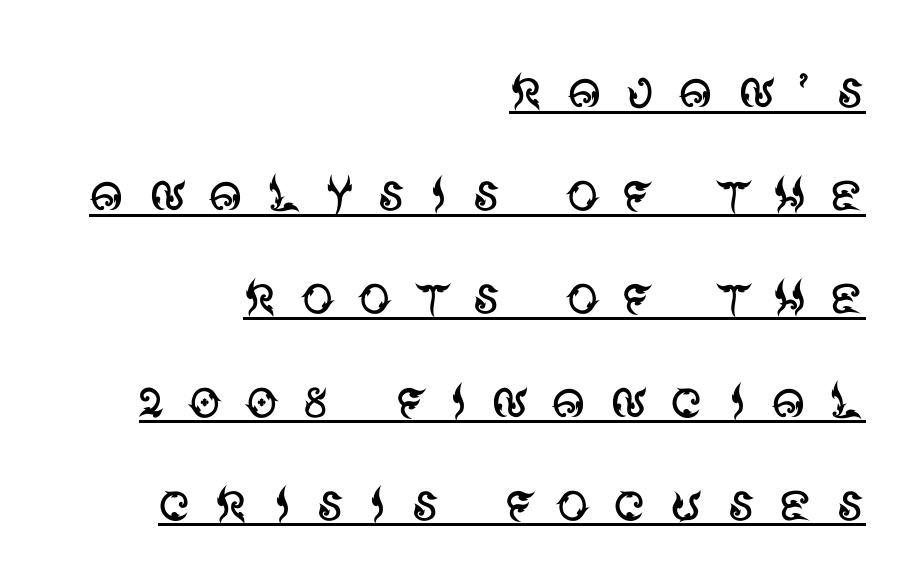
The image shows 67 px regular-weight sans-serif type, upright; set right-aligned, normal line spacing (1.54x), unusually wide letter spacing (+0.33 em), underlined; medium stroke contrast and a large x-height.
